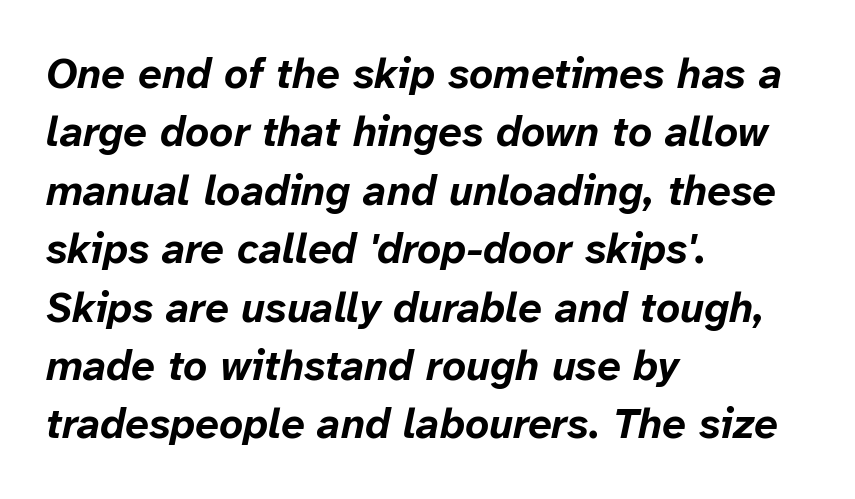
{"italic": "yes", "lean": "right", "slant_degrees": 12, "bold": "yes", "weight": "bold", "width": "normal", "stroke_contrast": "low", "x_height": "medium", "monospaced": "no", "underline": "no", "align": "left", "line_spacing": "normal", "line_spacing_ratio": 1.39, "letter_spacing": "normal", "letter_spacing_em": 0.0, "glyph_px": 42}
